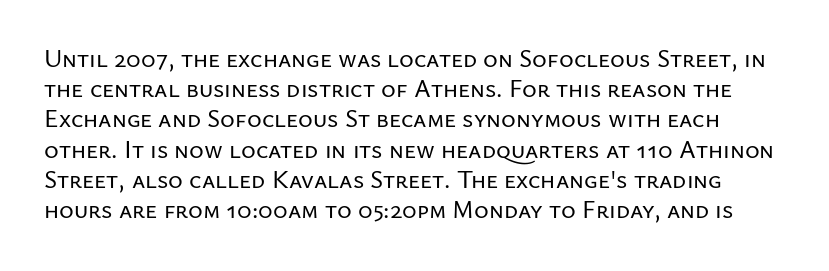
The image shows 25 px text type, upright; set line spacing 1.21x, normal letter spacing, not underlined.
